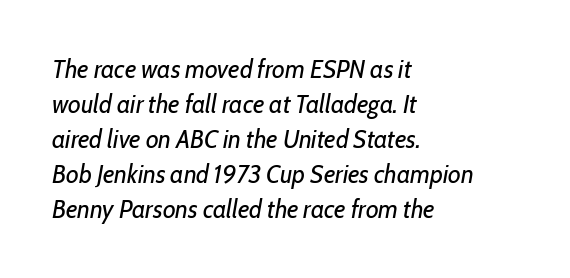
Q: Is the text bold? A: No.
Q: Is the text italic (slanted)? A: Yes, it leans right by about 10 degrees.
Q: Is the text underlined? A: No.
Q: How is the paragraph aligned? A: Left-aligned.
Q: Is the spacing between letters normal or unusually wide? A: Normal.
Q: Is the spacing between lines tight, normal or loose? A: Normal.
